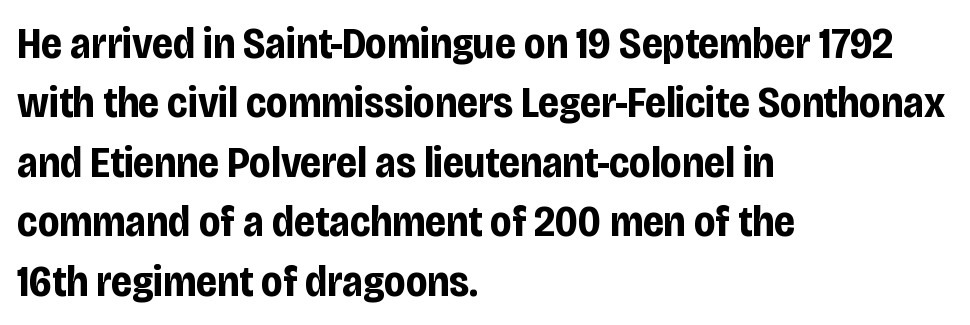
The image shows 44 px bold, condensed sans-serif type, upright; set left-aligned, normal line spacing (1.35x), normal letter spacing, not underlined; low stroke contrast and a large x-height.
